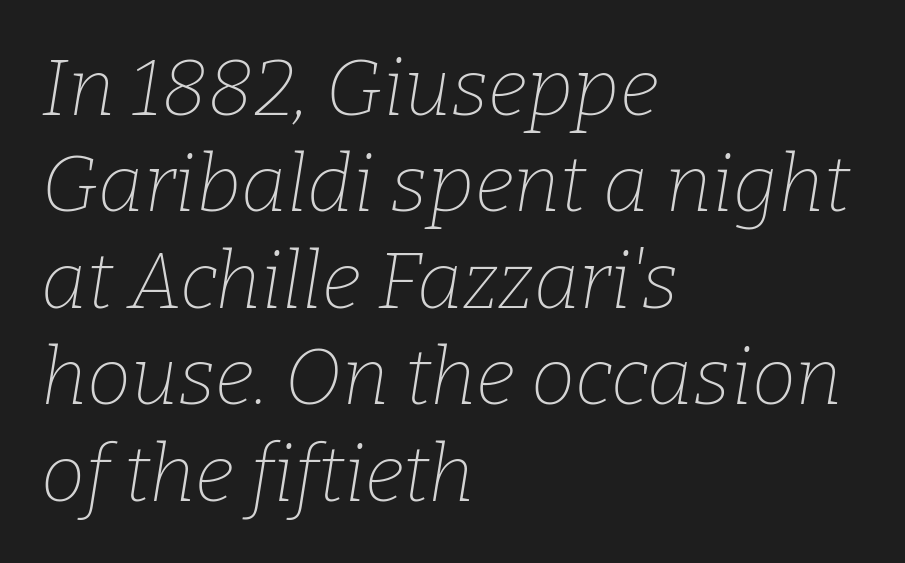
The image shows 79 px thin serif type, italic (leaning right); set left-aligned, line spacing 1.22x, normal letter spacing, not underlined; low stroke contrast and a medium x-height.
